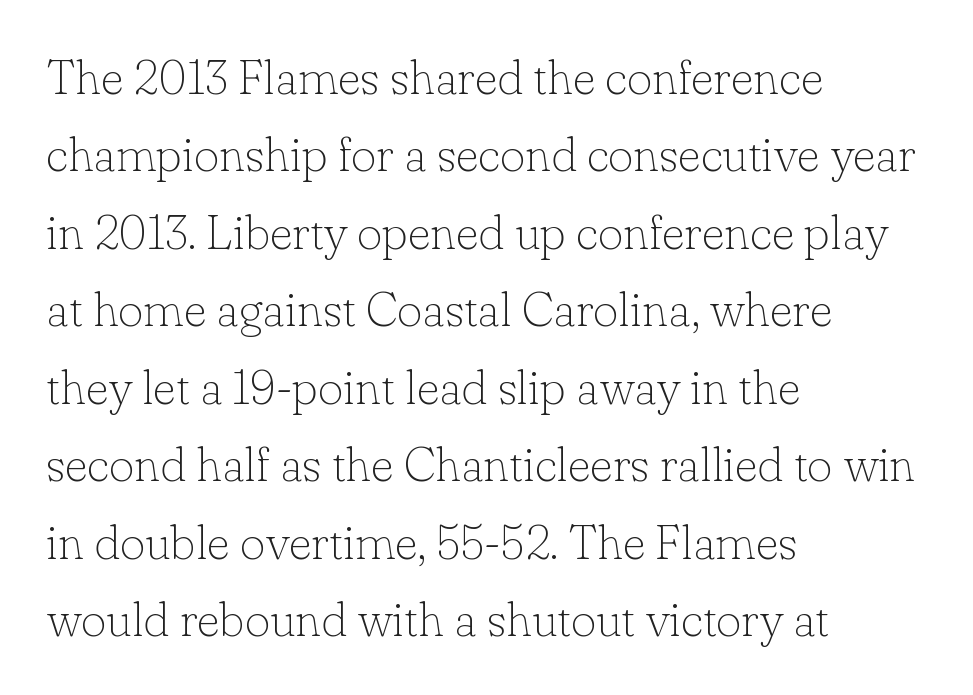
The image shows 49 px thin serif type, upright; set left-aligned, normal line spacing (1.58x), normal letter spacing, not underlined; low stroke contrast and a small x-height.
